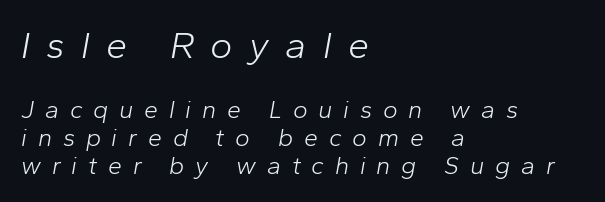
The image shows 38 px light type, italic (leaning right); set left-aligned, tight line spacing (1.12x), unusually wide letter spacing (+0.43 em), not underlined; the first (top) block is 1.52x larger; low stroke contrast and a medium x-height.
